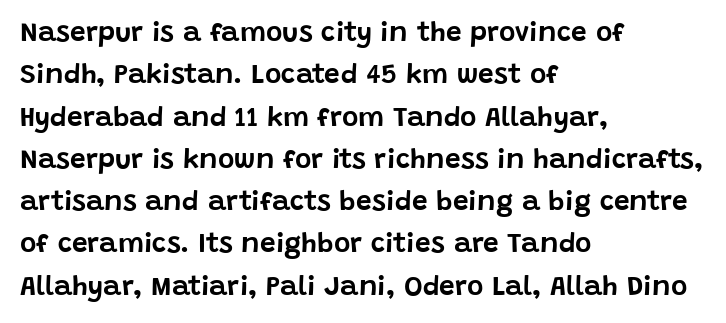
Q: Is the text italic (slanted)? A: No, it is upright.
Q: Is the typeface a serif or a sans-serif typeface? A: Sans-serif.
Q: Is the text underlined? A: No.
Q: How is the paragraph aligned? A: Left-aligned.
Q: Is the spacing between letters normal or unusually wide? A: Normal.
Q: Is the spacing between lines tight, normal or loose? A: Normal.
Q: Width (condensed, normal, or wide)? A: Normal.
Q: Stroke contrast? A: Low.
Q: x-height? A: Large.
Q: Monospaced? A: No.
